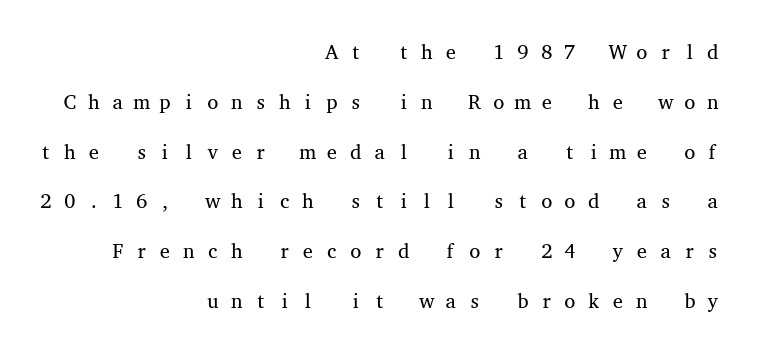
The image shows 20 px text type, upright; set right-aligned, loose line spacing (2.49x), unusually wide letter spacing (+0.41 em), not underlined.
